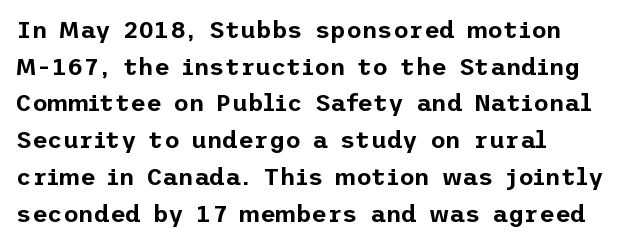
The image shows 24 px text type, upright; set left-aligned, normal line spacing (1.53x), normal letter spacing, not underlined.
